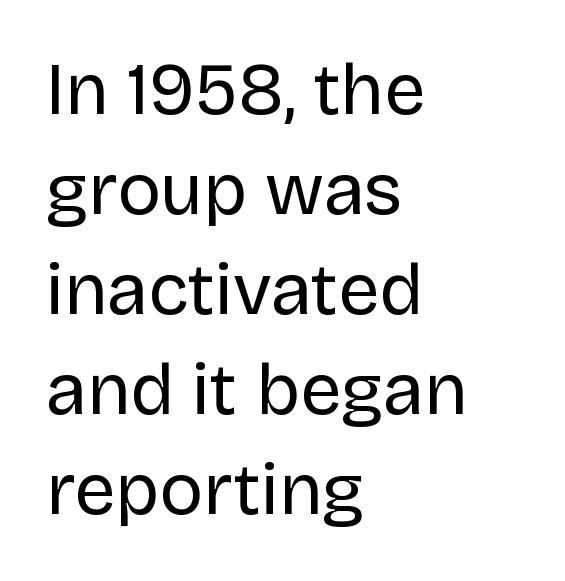
{"serif": "no", "italic": "no", "bold": "no", "weight": "regular", "width": "normal", "stroke_contrast": "low", "x_height": "large", "monospaced": "no", "underline": "no", "align": "left", "line_spacing": "normal", "line_spacing_ratio": 1.37, "letter_spacing": "normal", "letter_spacing_em": 0.0, "glyph_px": 73}
